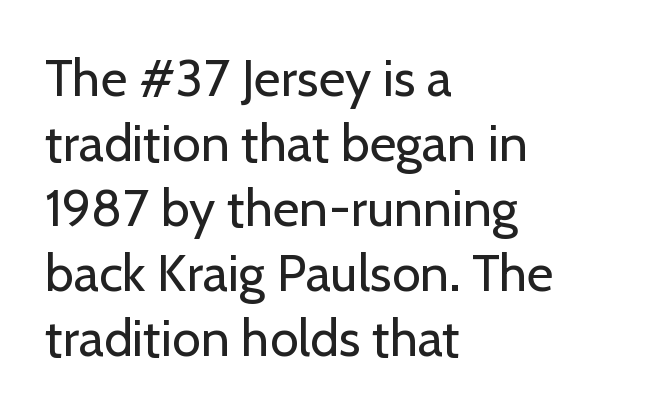
A typesetter would label this face a sans. The passage shown is typed in a proportional face where columns would drift. Is the type heavy? It reads as light-to-regular instead. The block of text has a typical density, with ordinary space between rows. Reading down the block, your eye returns to a fixed left position each line.
